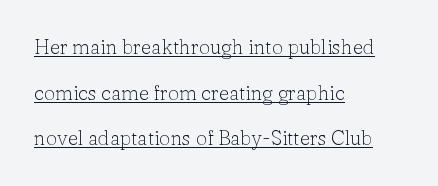
Think standard paragraph weight, or any step lighter than that. Inter-character spacing is left at the font's built-in metrics. A rule runs beneath these lines of type. Every row of glyphs begins at an identical x-position on the left.
